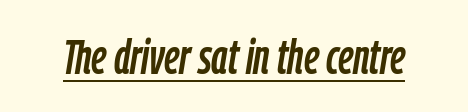
{"italic": "yes", "lean": "right", "slant_degrees": 9, "width": "condensed", "stroke_contrast": "low", "x_height": "medium", "monospaced": "no", "underline": "yes", "letter_spacing": "normal", "letter_spacing_em": 0.0, "glyph_px": 49}
